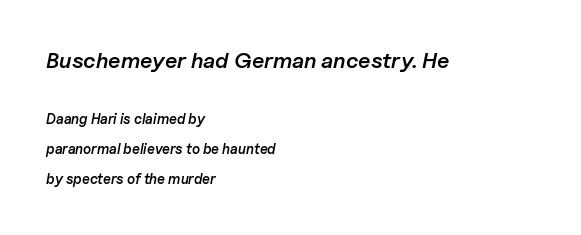
The gap between lines stays unmarked. Students, this is semibold: more ink than regular, less than bold. This sample trades compactness for vertical openness between lines. Character size in the leading block exceeds that of the trailing block. There's an unmistakable incline to the writing here.
